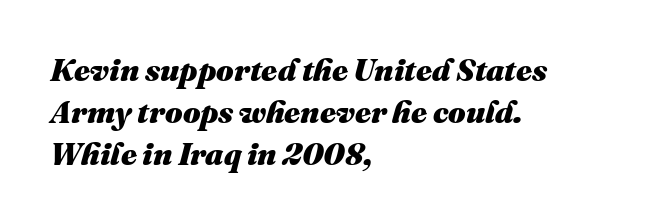
The designer left line spacing at the default. Note the varied advance widths — an 'i' is clearly narrower than an 'm'. A full-strength bold gives these letters their thick strokes. The glyphs look as if they've been sheared to an angle. Honestly, the letter spacing is just normal — you wouldn't notice it.
